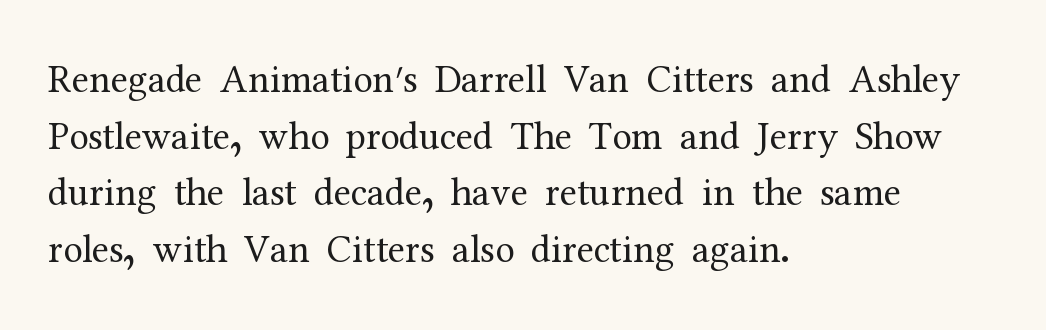
Proportional: the letters do not fall into vertical columns. Reading down the column, the eye jumps a familiar distance to each next line. The letterforms sit shoulder to shoulder at normal distance. A typesetter would label this face a serif. Layout note: lines flush left.
